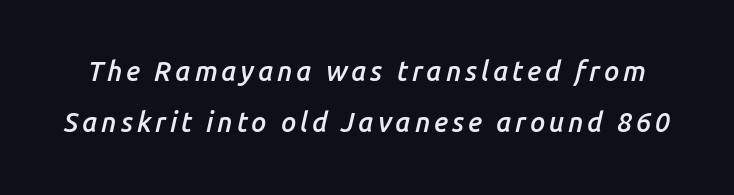
Q: Is the text bold? A: Semi-bold.
Q: Is the text italic (slanted)? A: Yes, it leans right by about 14 degrees.
Q: Is the text underlined? A: No.
